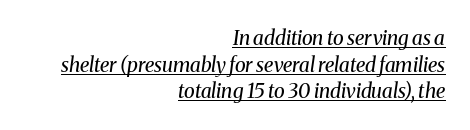
The image shows 20 px text type, italic (leaning right); set right-aligned, normal line spacing (1.33x), normal letter spacing, underlined.
